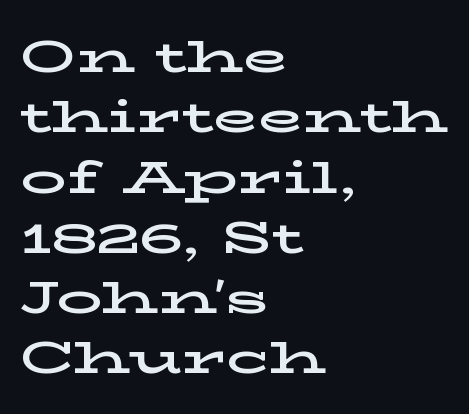
Q: Is the text italic (slanted)? A: No, it is upright.
Q: Is the typeface a serif or a sans-serif typeface? A: Serif.
Q: Is the text underlined? A: No.
Q: How is the paragraph aligned? A: Left-aligned.
Q: Is the spacing between letters normal or unusually wide? A: Normal.
Q: Is the spacing between lines tight, normal or loose? A: Normal.
Q: Width (condensed, normal, or wide)? A: Wide.
Q: Stroke contrast? A: Low.
Q: x-height? A: Medium.
Q: Monospaced? A: No.
